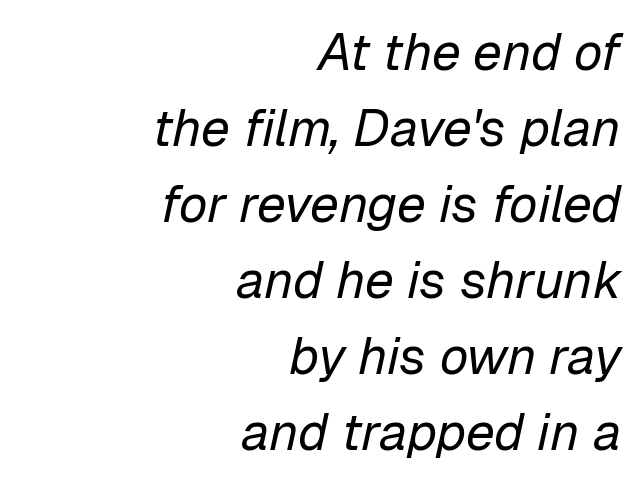
Honestly, the row spacing looks completely unremarkable. Lines of text with bare space underneath. A typesetter would call this zero additional tracking. The strokes are not fattened; the text isn't bold. In terms of posture, this sample is oblique.
